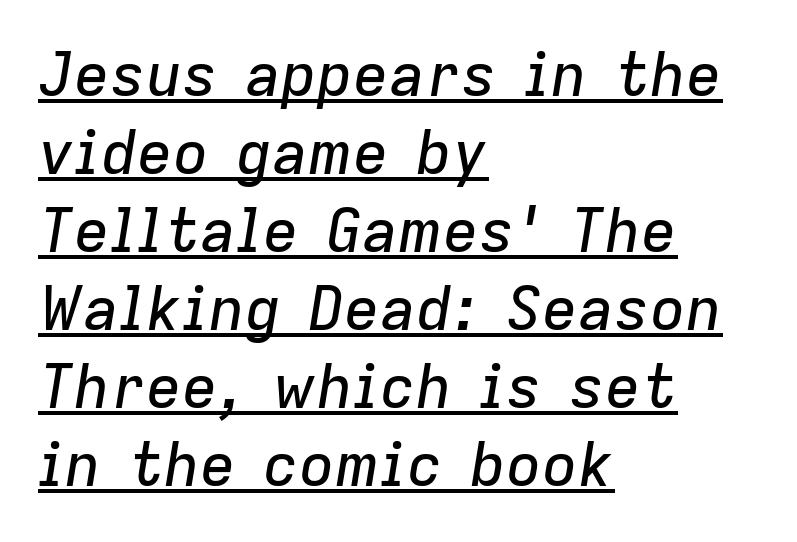
Q: Is the text italic (slanted)? A: Yes, it leans right by about 9 degrees.
Q: Is the text underlined? A: Yes.
Q: How is the paragraph aligned? A: Left-aligned.
Q: Is the spacing between letters normal or unusually wide? A: Normal.
Q: Is the spacing between lines tight, normal or loose? A: Normal.
Q: Width (condensed, normal, or wide)? A: Normal.
Q: Stroke contrast? A: Low.
Q: x-height? A: Medium.
Q: Monospaced? A: No.
